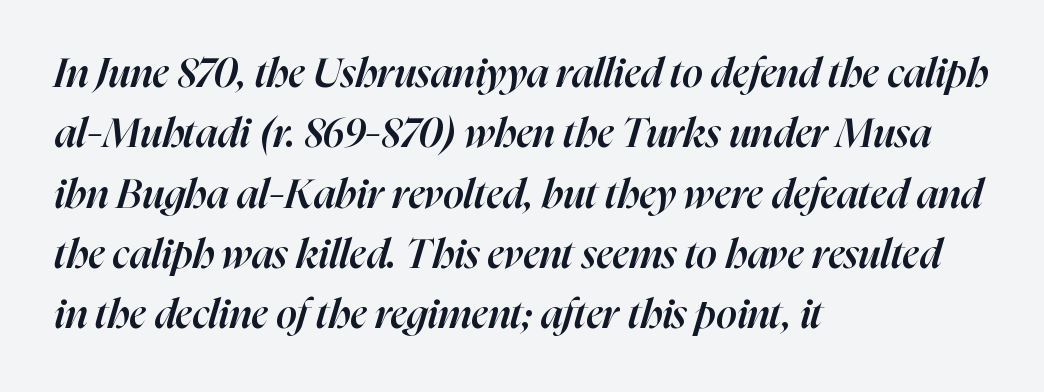
All the whitespace from short lines collects on the right. Compared with typical body copy, the letter spacing here is the same. The glyphs are unaccompanied by any horizontal stroke below them. A typesetter would call this proportional, since set widths differ per character. In terms of weight, the rendering is demibold, just under bold. The lettering tilts uniformly, giving the passage an italic look.
